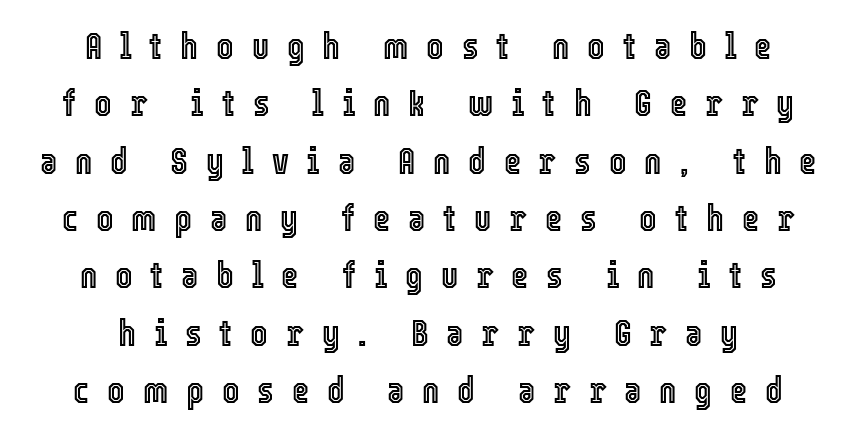
The rendering uses natural spacing where letterforms have individual widths. The area under the type is left untouched. If you measured baseline to baseline, you'd find a middling distance. Display-style spreading of the glyphs; the letterfit is very open. In terms of posture, this sample is upright.
